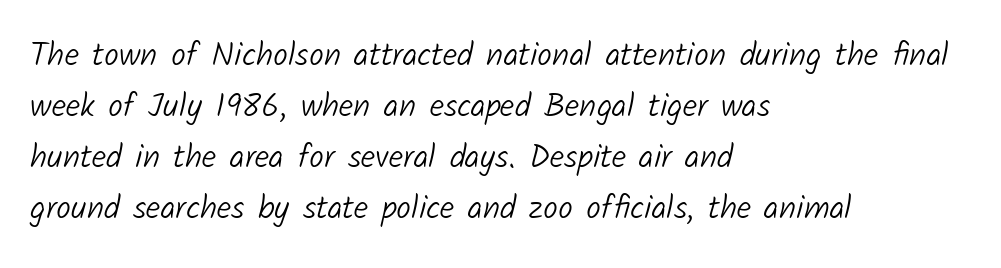
The image shows 33 px light sans-serif type; set left-aligned, normal line spacing (1.55x), normal letter spacing, not underlined; low stroke contrast and a medium x-height.
